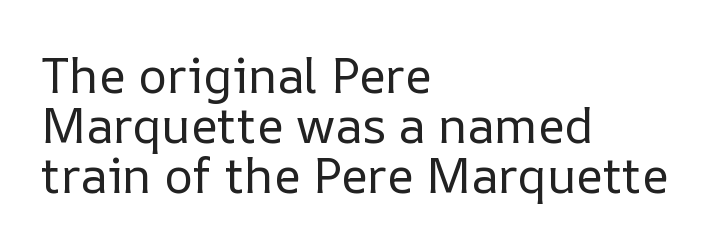
The image shows 49 px regular-weight type, upright; set left-aligned, tight line spacing (1.02x), normal letter spacing, not underlined; low stroke contrast and a medium x-height.
